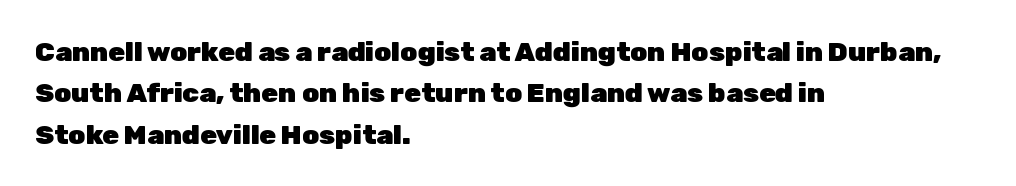
This block has exactly the height ordinary leading produces. The letterforms sit shoulder to shoulder at normal distance. On the weight axis this lands at bold, roughly 700. Line beginnings align vertically; line endings do not. A roman cut, with each character standing at attention.
